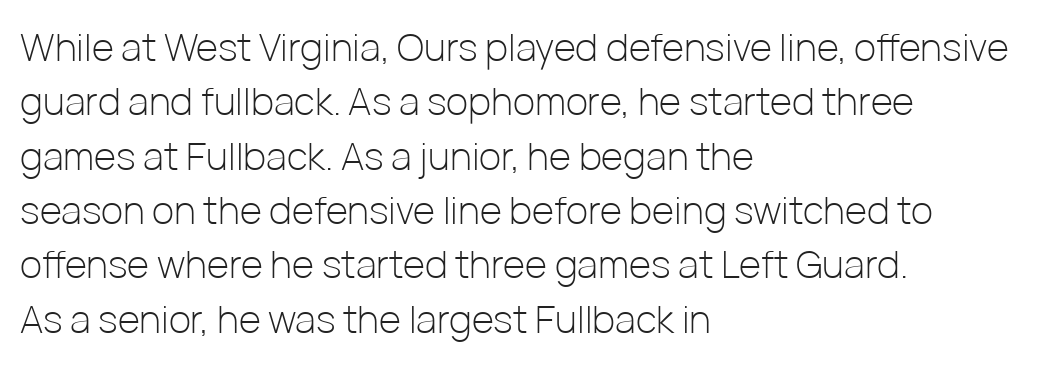
Reading down the block, your eye returns to a fixed left position each line. Horizontal bands of white between lines are of average thickness. Think of a printed novel: that variable character pitch is what you see here. Style check: upright. A sans-serif font was chosen for this passage.
